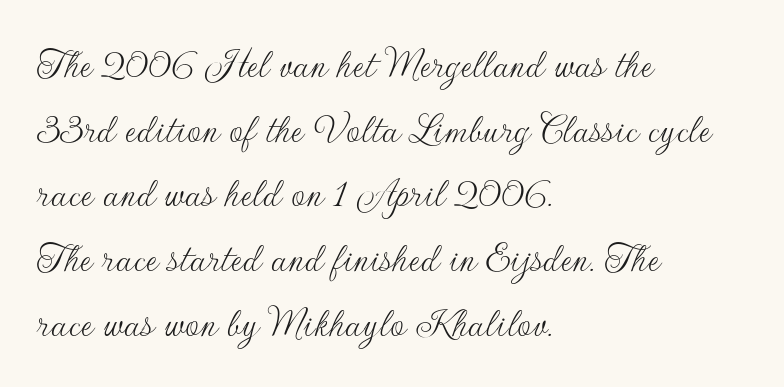
Q: Is the text bold? A: No.
Q: Is the text italic (slanted)? A: Yes.
Q: Is the typeface a serif or a sans-serif typeface? A: Sans-serif.
Q: Is the text underlined? A: No.
Q: How is the paragraph aligned? A: Left-aligned.
Q: Is the spacing between letters normal or unusually wide? A: Normal.
Q: Is the spacing between lines tight, normal or loose? A: Normal.
Q: Width (condensed, normal, or wide)? A: Normal.
Q: Stroke contrast? A: Low.
Q: x-height? A: Small.
Q: Monospaced? A: No.
